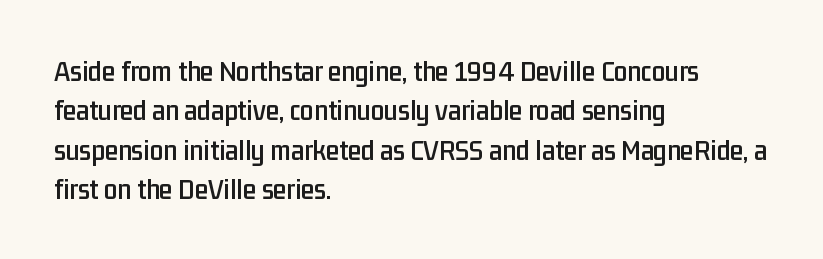
Q: Is the text italic (slanted)? A: No, it is upright.
Q: Is the typeface a serif or a sans-serif typeface? A: Sans-serif.
Q: Is the text underlined? A: No.
Q: How is the paragraph aligned? A: Left-aligned.
Q: Is the spacing between letters normal or unusually wide? A: Normal.
Q: Is the spacing between lines tight, normal or loose? A: Normal.
Q: Width (condensed, normal, or wide)? A: Condensed.
Q: Stroke contrast? A: Low.
Q: x-height? A: Medium.
Q: Monospaced? A: No.
